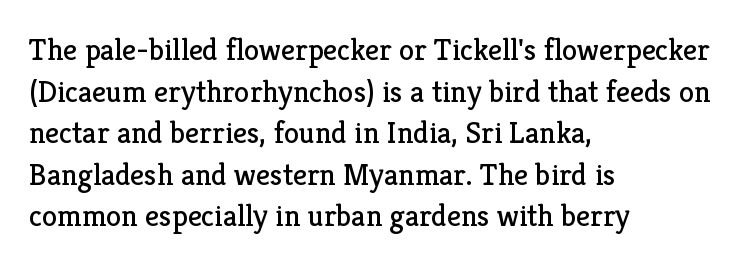
{"serif": "yes", "italic": "no", "bold": "no", "weight": "regular", "width": "normal", "stroke_contrast": "low", "x_height": "medium", "monospaced": "no", "underline": "no", "align": "left", "line_spacing": "normal", "line_spacing_ratio": 1.34, "letter_spacing": "normal", "letter_spacing_em": 0.0, "glyph_px": 31}
